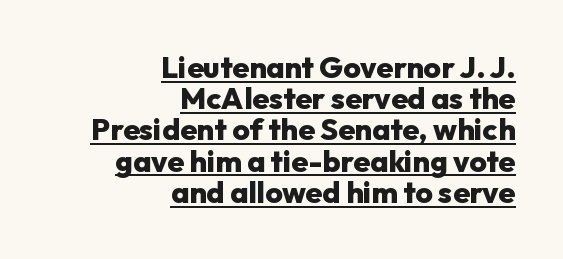
{"serif": "no", "italic": "no", "bold": "yes", "weight": "heavy", "width": "normal", "stroke_contrast": "low", "x_height": "medium", "monospaced": "no", "underline": "yes", "align": "right", "line_spacing": "tight", "line_spacing_ratio": 1.04, "letter_spacing": "normal", "letter_spacing_em": 0.0, "glyph_px": 30}
